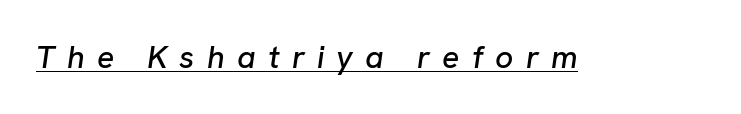
Q: Is the text italic (slanted)? A: Yes, it leans right by about 8 degrees.
Q: Is the text underlined? A: Yes.
Q: Is the spacing between letters normal or unusually wide? A: Unusually wide.
Q: Width (condensed, normal, or wide)? A: Normal.
Q: Stroke contrast? A: Low.
Q: x-height? A: Medium.
Q: Monospaced? A: No.
